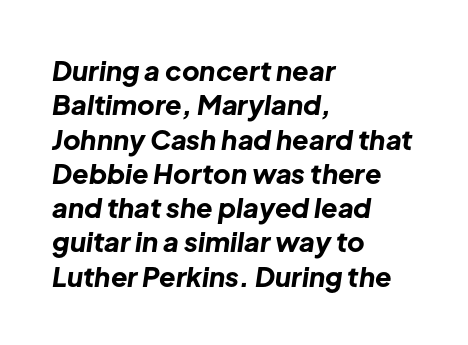
Q: Is the text bold? A: Yes.
Q: Is the text italic (slanted)? A: Yes, it leans right by about 8 degrees.
Q: Is the text underlined? A: No.
Q: How is the paragraph aligned? A: Left-aligned.
Q: Is the spacing between letters normal or unusually wide? A: Normal.
Q: Is the spacing between lines tight, normal or loose? A: Normal.
